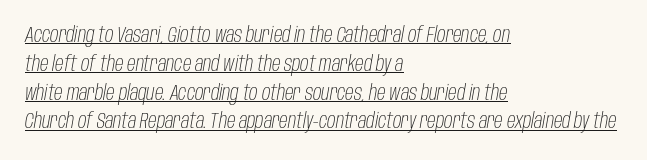
{"italic": "yes", "lean": "right", "slant_degrees": 10, "bold": "no", "underline": "yes", "align": "left", "line_spacing": "normal", "line_spacing_ratio": 1.37, "letter_spacing": "normal", "letter_spacing_em": 0.0, "glyph_px": 21}
